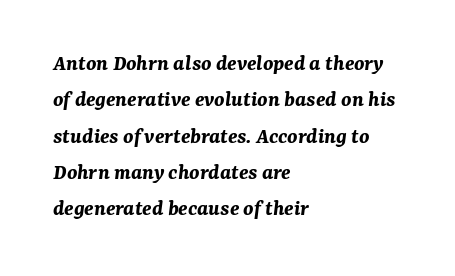
What weight is shown? A full bold with thick strokes. Glyph-to-glyph distance matches everyday printed text. The paragraph shown leans on its left margin. Check the space under the baseline: it is left empty. The letters are slanted; this is an italic face.
